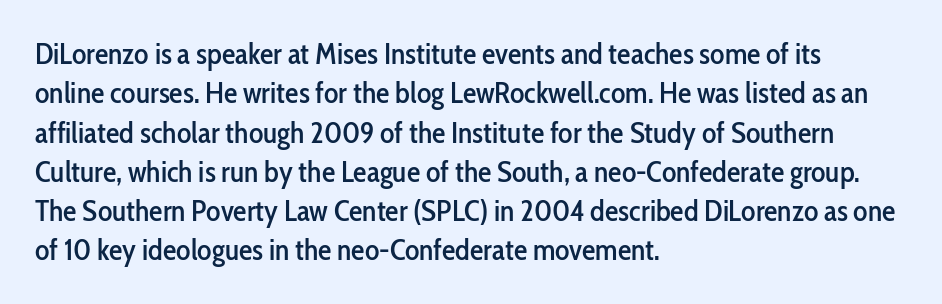
The image shows 30 px condensed sans-serif type, upright; set left-aligned, normal line spacing (1.31x), normal letter spacing, not underlined; low stroke contrast and a medium x-height.
